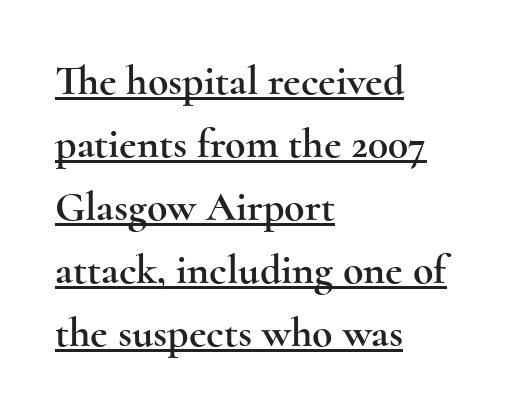
Q: Is the text italic (slanted)? A: No, it is upright.
Q: Is the typeface a serif or a sans-serif typeface? A: Serif.
Q: Is the text underlined? A: Yes.
Q: How is the paragraph aligned? A: Left-aligned.
Q: Is the spacing between letters normal or unusually wide? A: Normal.
Q: Is the spacing between lines tight, normal or loose? A: Normal.
Q: Width (condensed, normal, or wide)? A: Wide.
Q: x-height? A: Small.
Q: Monospaced? A: No.
